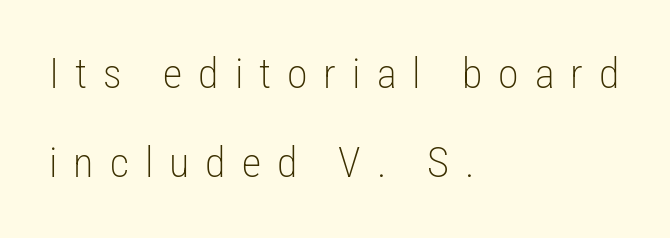
Q: Is the text bold? A: No.
Q: Is the text italic (slanted)? A: No, it is upright.
Q: Is the typeface a serif or a sans-serif typeface? A: Sans-serif.
Q: Is the text underlined? A: No.
Q: How is the paragraph aligned? A: Left-aligned.
Q: Is the spacing between letters normal or unusually wide? A: Unusually wide.
Q: Is the spacing between lines tight, normal or loose? A: Loose.
Q: Width (condensed, normal, or wide)? A: Condensed.
Q: Stroke contrast? A: Low.
Q: x-height? A: Medium.
Q: Monospaced? A: No.
